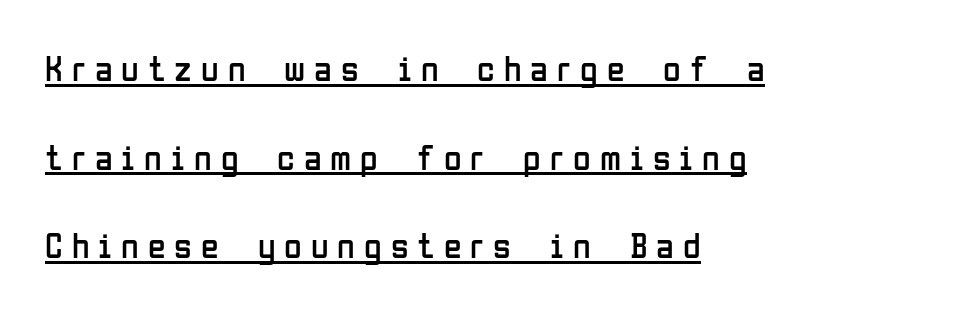
{"serif": "no", "italic": "no", "bold": "no", "weight": "regular", "width": "condensed", "stroke_contrast": "low", "x_height": "medium", "monospaced": "no", "underline": "yes", "align": "left", "line_spacing": "loose", "line_spacing_ratio": 2.46, "letter_spacing": "wide", "letter_spacing_em": 0.25, "glyph_px": 36}
